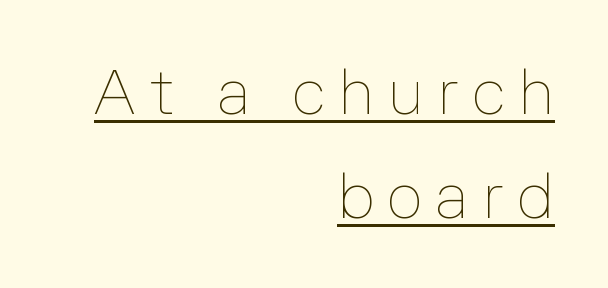
{"italic": "no", "bold": "no", "weight": "thin", "width": "normal", "stroke_contrast": "low", "x_height": "medium", "monospaced": "no", "underline": "yes", "align": "right", "line_spacing": "normal", "line_spacing_ratio": 1.65, "letter_spacing": "wide", "letter_spacing_em": 0.21, "glyph_px": 63}
